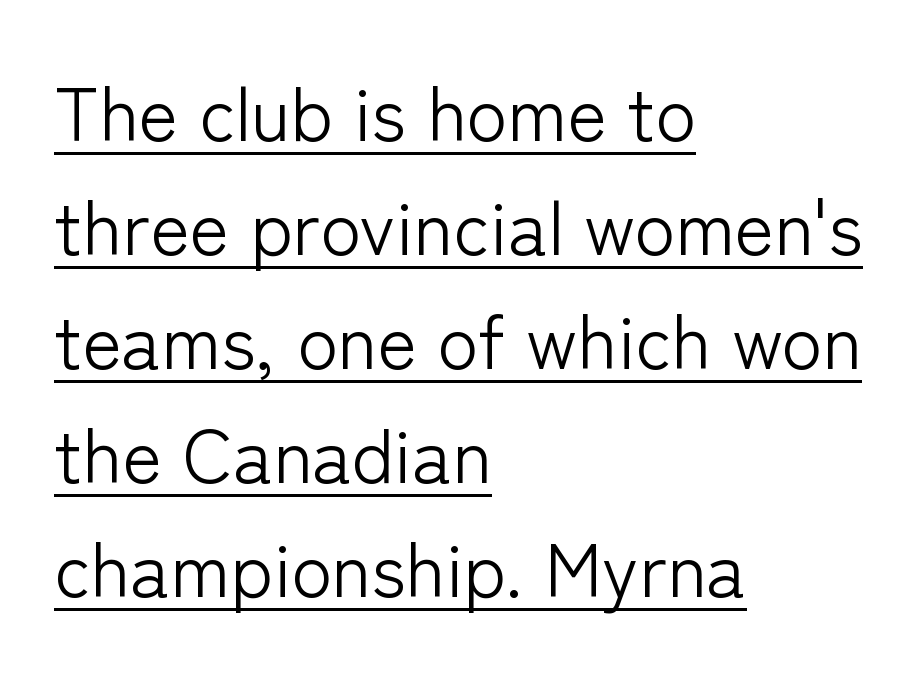
{"serif": "no", "italic": "no", "bold": "no", "weight": "light", "width": "normal", "stroke_contrast": "low", "x_height": "medium", "monospaced": "no", "underline": "yes", "align": "left", "line_spacing": "normal", "line_spacing_ratio": 1.52, "letter_spacing": "normal", "letter_spacing_em": 0.0, "glyph_px": 75}
